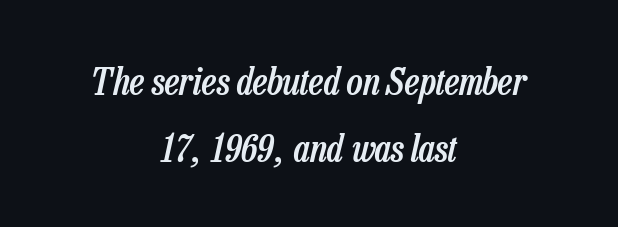
Q: Is the text bold? A: Semi-bold.
Q: Is the text italic (slanted)? A: Yes, it leans right by about 13 degrees.
Q: Is the text underlined? A: No.
Q: How is the paragraph aligned? A: Centered.
Q: Is the spacing between letters normal or unusually wide? A: Normal.
Q: Width (condensed, normal, or wide)? A: Condensed.
Q: Stroke contrast? A: Low.
Q: x-height? A: Medium.
Q: Monospaced? A: No.
